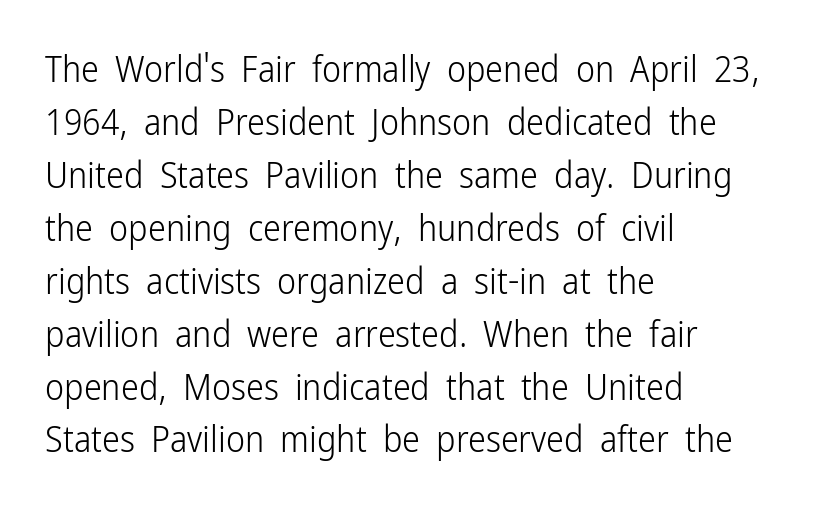
{"serif": "no", "italic": "no", "bold": "no", "weight": "light", "width": "condensed", "stroke_contrast": "low", "x_height": "medium", "monospaced": "no", "underline": "no", "align": "left", "line_spacing": "normal", "line_spacing_ratio": 1.47, "letter_spacing": "normal", "letter_spacing_em": 0.0, "glyph_px": 36}
